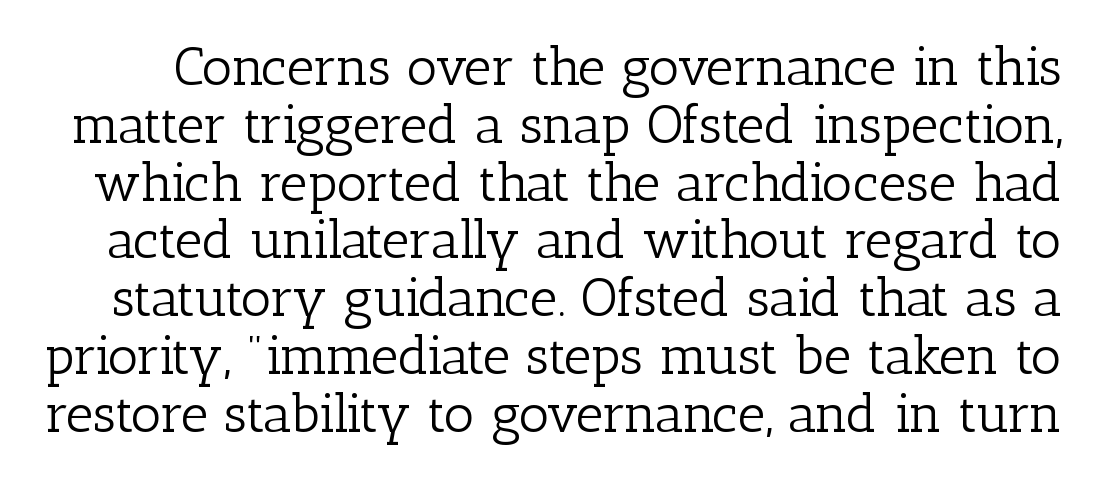
The image shows 54 px light serif type, upright; set tight line spacing (1.07x), normal letter spacing, not underlined; low stroke contrast and a medium x-height.
